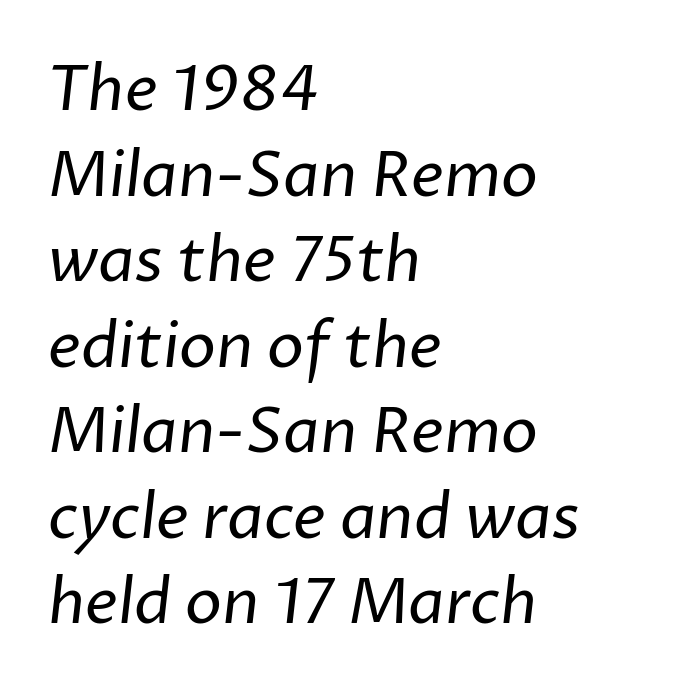
Q: Is the text bold? A: No.
Q: Is the typeface a serif or a sans-serif typeface? A: Sans-serif.
Q: Is the text underlined? A: No.
Q: How is the paragraph aligned? A: Left-aligned.
Q: Is the spacing between letters normal or unusually wide? A: Normal.
Q: Is the spacing between lines tight, normal or loose? A: Normal.
Q: Width (condensed, normal, or wide)? A: Normal.
Q: Stroke contrast? A: Low.
Q: x-height? A: Medium.
Q: Monospaced? A: No.
